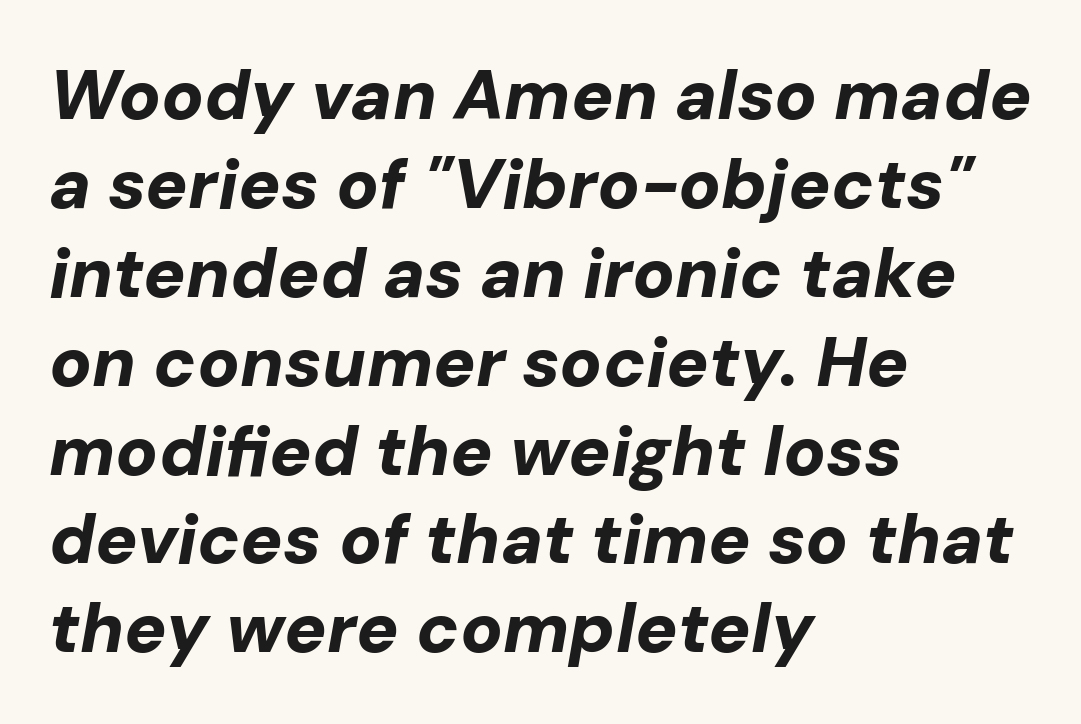
The image shows 70 px bold type, italic (leaning right); set left-aligned, normal line spacing (1.27x), normal letter spacing, not underlined; low stroke contrast and a medium x-height.
